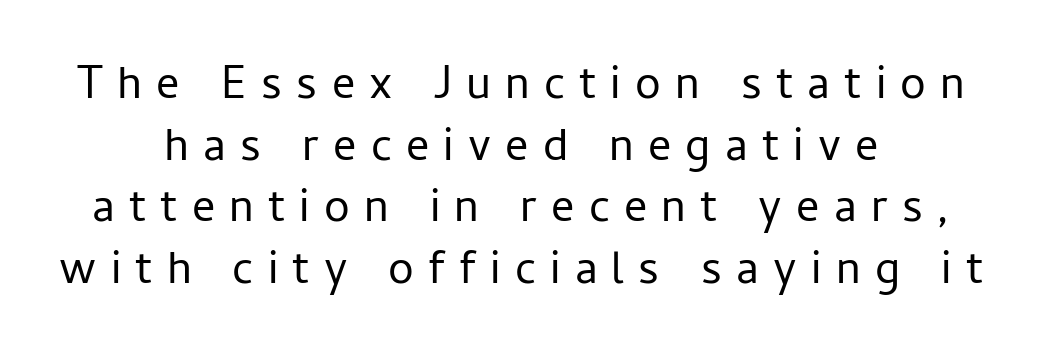
{"serif": "no", "italic": "no", "bold": "no", "weight": "regular", "width": "normal", "stroke_contrast": "low", "x_height": "medium", "monospaced": "no", "underline": "no", "align": "center", "line_spacing": "normal", "line_spacing_ratio": 1.34, "letter_spacing": "wide", "letter_spacing_em": 0.31, "glyph_px": 46}
